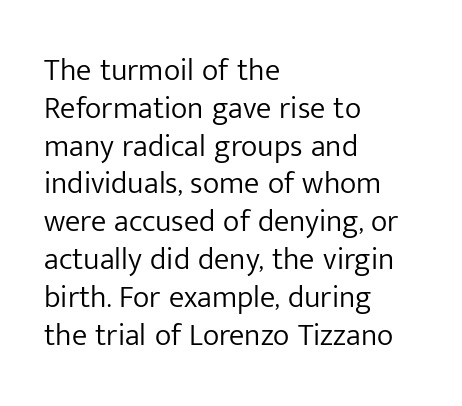
The image shows 31 px light sans-serif type, upright; set left-aligned, line spacing 1.22x, normal letter spacing, not underlined; low stroke contrast and a medium x-height.
